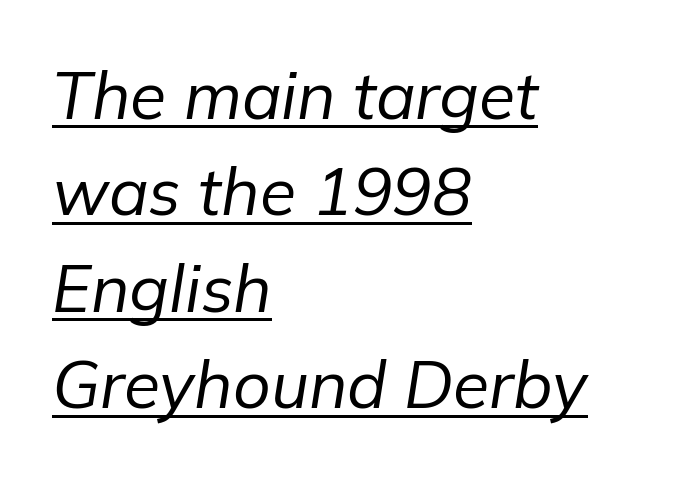
{"italic": "yes", "lean": "right", "slant_degrees": 9, "bold": "no", "weight": "regular", "width": "normal", "stroke_contrast": "low", "x_height": "medium", "monospaced": "no", "underline": "yes", "align": "left", "line_spacing": "normal", "line_spacing_ratio": 1.46, "letter_spacing": "normal", "letter_spacing_em": 0.0, "glyph_px": 66}
